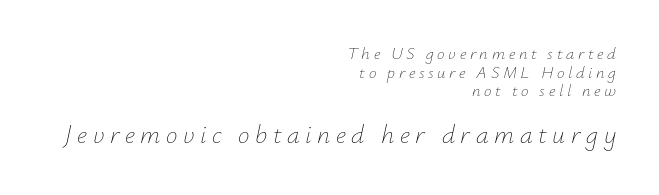
Q: Is the text bold? A: No.
Q: Is the text italic (slanted)? A: Yes, it leans right by about 12 degrees.
Q: Is the text underlined? A: No.
Q: How is the paragraph aligned? A: Right-aligned.
Q: Is the spacing between letters normal or unusually wide? A: Unusually wide.
Q: Is the spacing between lines tight, normal or loose? A: Tight.
Q: Which block of text is set in a larger size, the first (top) or the second (bottom)? A: The second (bottom) one.
